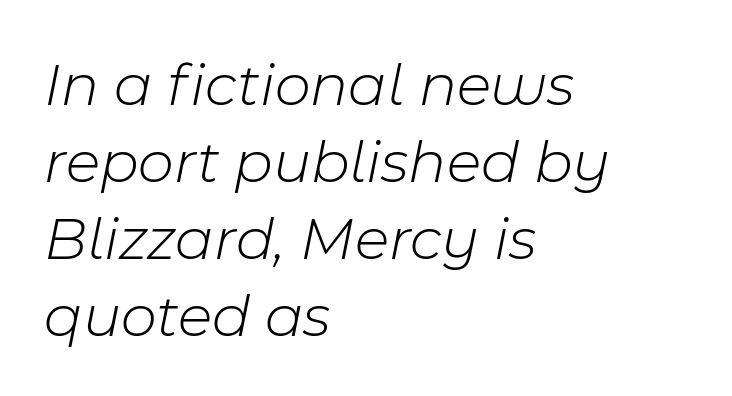
Q: Is the text bold? A: No.
Q: Is the text italic (slanted)? A: Yes, it leans right by about 11 degrees.
Q: Is the text underlined? A: No.
Q: How is the paragraph aligned? A: Left-aligned.
Q: Is the spacing between letters normal or unusually wide? A: Normal.
Q: Width (condensed, normal, or wide)? A: Normal.
Q: Stroke contrast? A: Low.
Q: x-height? A: Medium.
Q: Monospaced? A: No.
